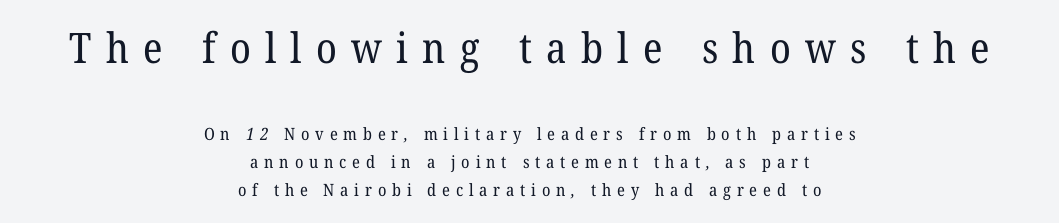
{"serif": "yes", "bold": "no", "weight": "regular", "width": "normal", "stroke_contrast": "low", "x_height": "medium", "monospaced": "no", "underline": "no", "align": "center", "line_spacing": "normal", "line_spacing_ratio": 1.65, "letter_spacing": "wide", "letter_spacing_em": 0.34, "larger_block": "first", "size_ratio": 2.47, "glyph_px": 42}
